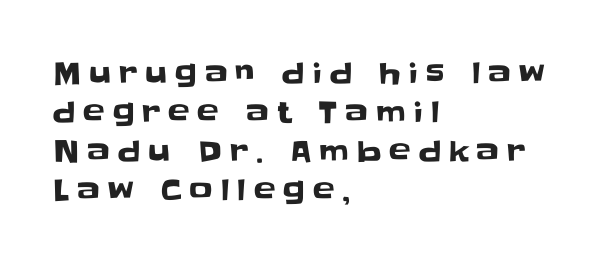
The image shows 29 px sans-serif type, upright; set left-aligned, normal line spacing (1.35x), unusually wide letter spacing (+0.27 em), not underlined; low stroke contrast and a large x-height.
